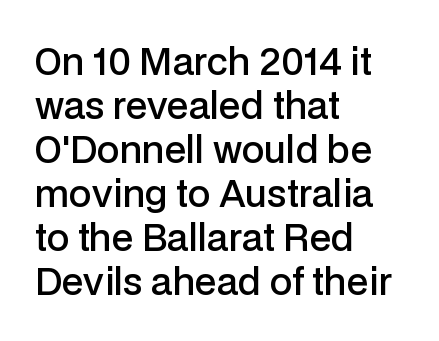
The image shows 36 px semibold sans-serif type, upright; set left-aligned, line spacing 1.22x, normal letter spacing, not underlined; low stroke contrast and a medium x-height.
